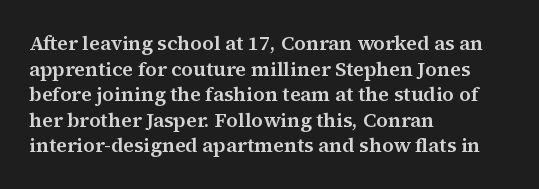
The image shows 20 px text type, upright; set left-aligned, normal line spacing (1.28x), normal letter spacing, not underlined.
